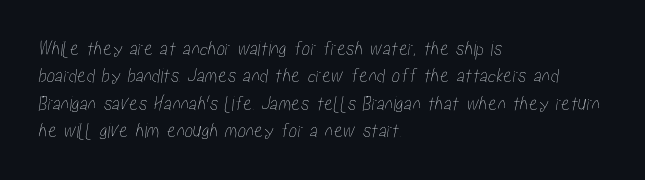
Any mark beneath the type? The region is blank. The vertical gap from one line to the next is medium. Compared with typical body copy, the letter spacing here is the same. The compositor pushed each line to the left boundary.
